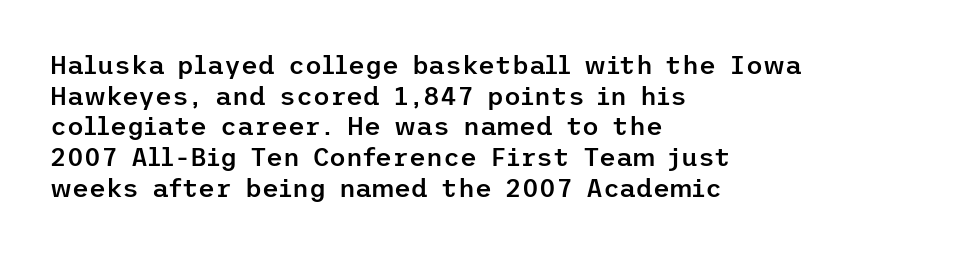
Q: Is the text bold? A: Semi-bold.
Q: Is the text italic (slanted)? A: No, it is upright.
Q: Is the text underlined? A: No.
Q: How is the paragraph aligned? A: Left-aligned.
Q: Is the spacing between letters normal or unusually wide? A: Normal.
